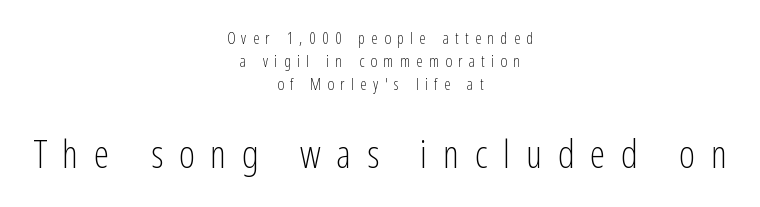
Proportional: the letters do not fall into vertical columns. The face used here is rendered with a markedly widened letterfit. The type family on display is of the sans-serif kind. In terms of posture, this sample is upright. Check the space under the baseline: it is left empty. Look at the glyph heights: the lower group is clearly the bigger setting.
